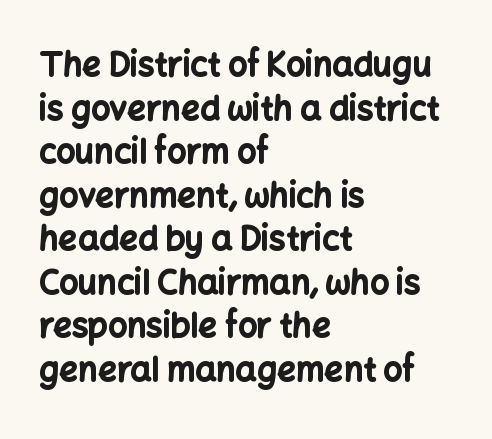
Q: Is the text bold? A: Yes.
Q: Is the text italic (slanted)? A: No, it is upright.
Q: Is the typeface a serif or a sans-serif typeface? A: Sans-serif.
Q: Is the text underlined? A: No.
Q: How is the paragraph aligned? A: Left-aligned.
Q: Is the spacing between letters normal or unusually wide? A: Normal.
Q: Is the spacing between lines tight, normal or loose? A: Normal.
Q: Width (condensed, normal, or wide)? A: Normal.
Q: Stroke contrast? A: Low.
Q: x-height? A: Medium.
Q: Monospaced? A: No.
